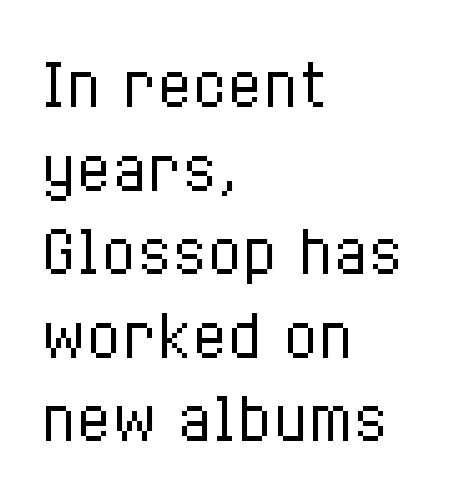
{"italic": "no", "bold": "no", "weight": "regular", "width": "condensed", "stroke_contrast": "low", "x_height": "medium", "monospaced": "no", "underline": "no", "align": "left", "line_spacing": "normal", "line_spacing_ratio": 1.44, "letter_spacing": "normal", "letter_spacing_em": 0.0, "glyph_px": 58}
